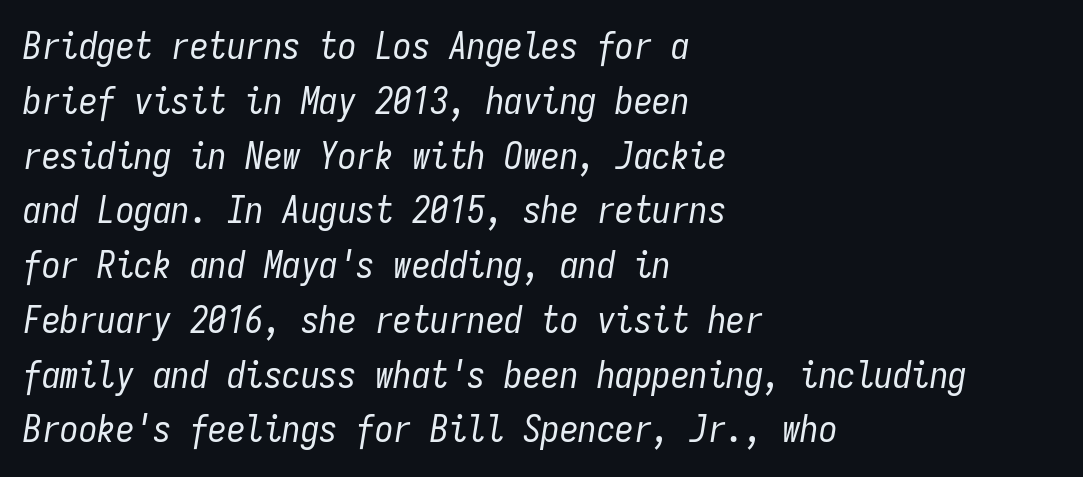
{"italic": "yes", "lean": "right", "slant_degrees": 9, "bold": "no", "weight": "regular", "width": "condensed", "stroke_contrast": "low", "x_height": "medium", "monospaced": "yes", "underline": "no", "align": "left", "line_spacing": "normal", "line_spacing_ratio": 1.48, "letter_spacing": "normal", "letter_spacing_em": 0.0, "glyph_px": 37}
